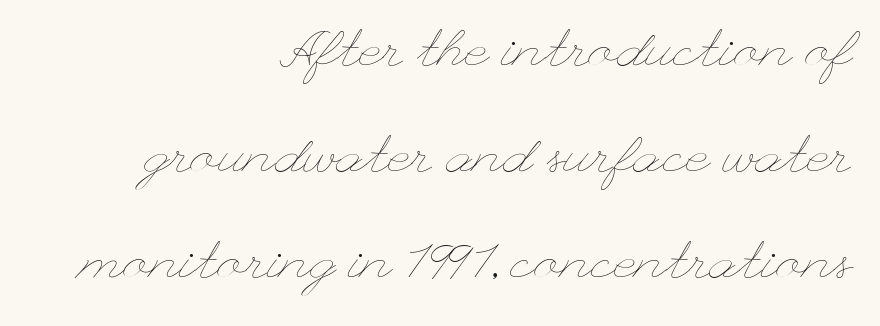
The image shows 51 px thin, wide type; set right-aligned, loose line spacing (2.08x), normal letter spacing, not underlined; low stroke contrast and a small x-height.
